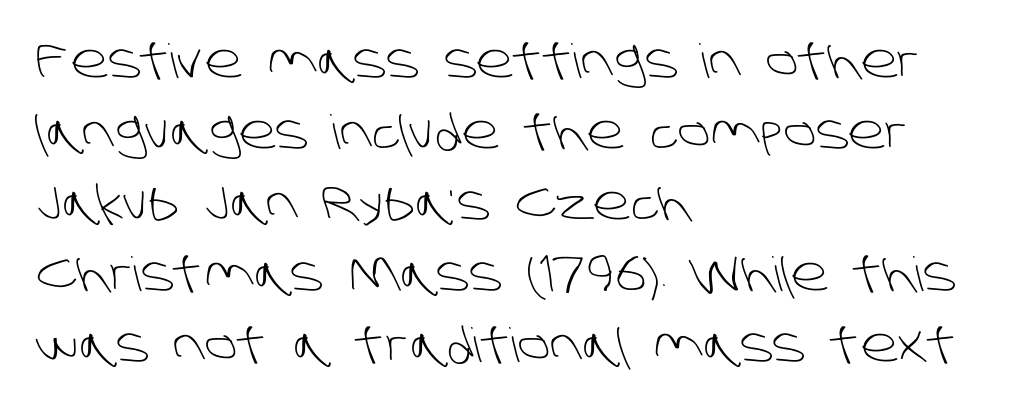
The image shows 47 px light sans-serif type; set left-aligned, normal line spacing (1.51x), normal letter spacing, not underlined; low stroke contrast and a large x-height.
